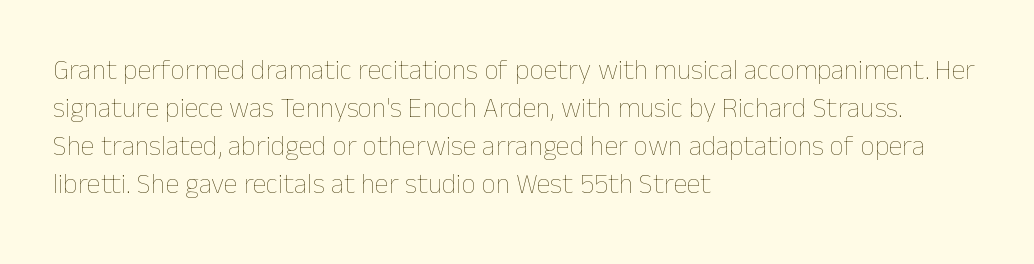
The image shows 28 px thin type, upright; set left-aligned, normal line spacing (1.36x), normal letter spacing, not underlined; low stroke contrast and a medium x-height.
